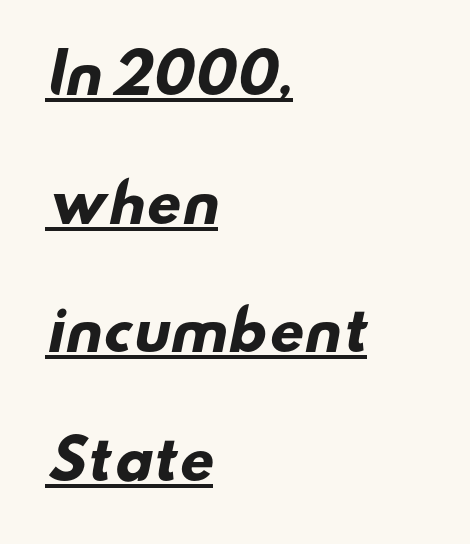
{"serif": "no", "bold": "yes", "weight": "heavy", "width": "wide", "stroke_contrast": "low", "x_height": "small", "monospaced": "no", "underline": "yes", "align": "left", "line_spacing": "loose", "line_spacing_ratio": 2.38, "letter_spacing": "normal", "letter_spacing_em": 0.0, "glyph_px": 54}
